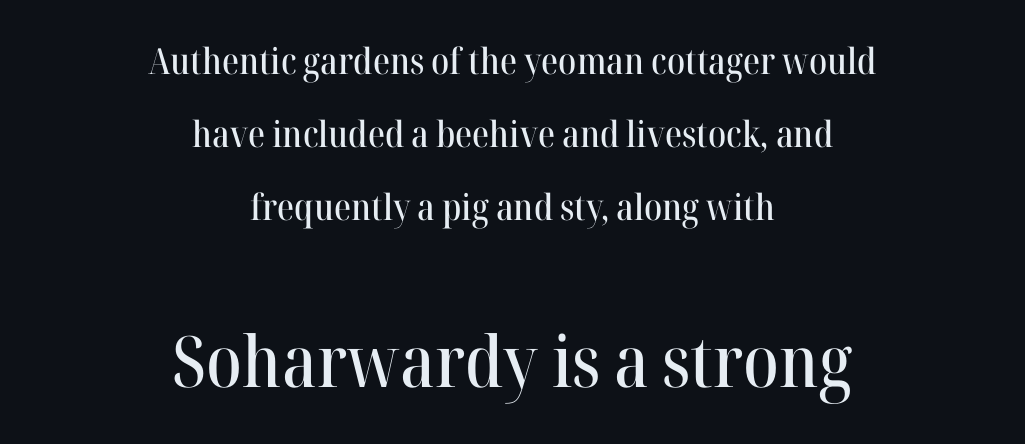
The designer dialed line spacing up above the default. The words here are not underlined. The designer went with a serif here, giving each stem small feet. Default kerning and tracking; the words read as compact shapes.
